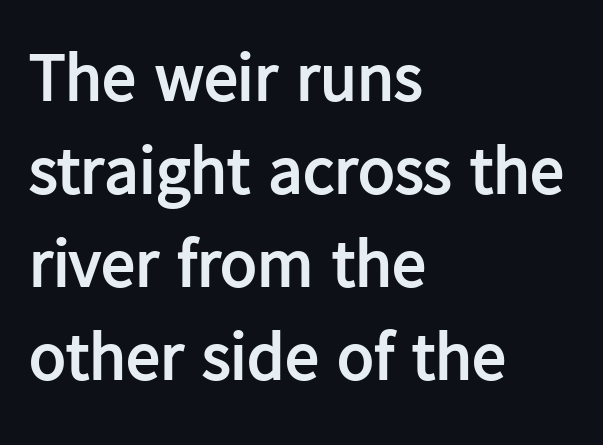
The image shows 68 px semibold sans-serif type, upright; set left-aligned, normal line spacing (1.37x), normal letter spacing, not underlined; low stroke contrast and a medium x-height.
